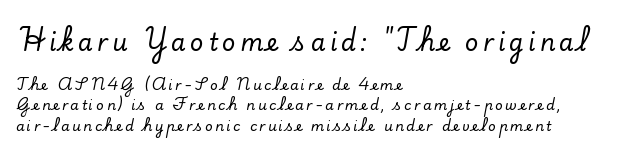
Q: Is the text italic (slanted)? A: Yes.
Q: Is the text underlined? A: No.
Q: How is the paragraph aligned? A: Left-aligned.
Q: Is the spacing between lines tight, normal or loose? A: Normal.
Q: Which block of text is set in a larger size, the first (top) or the second (bottom)? A: The first (top) one.
